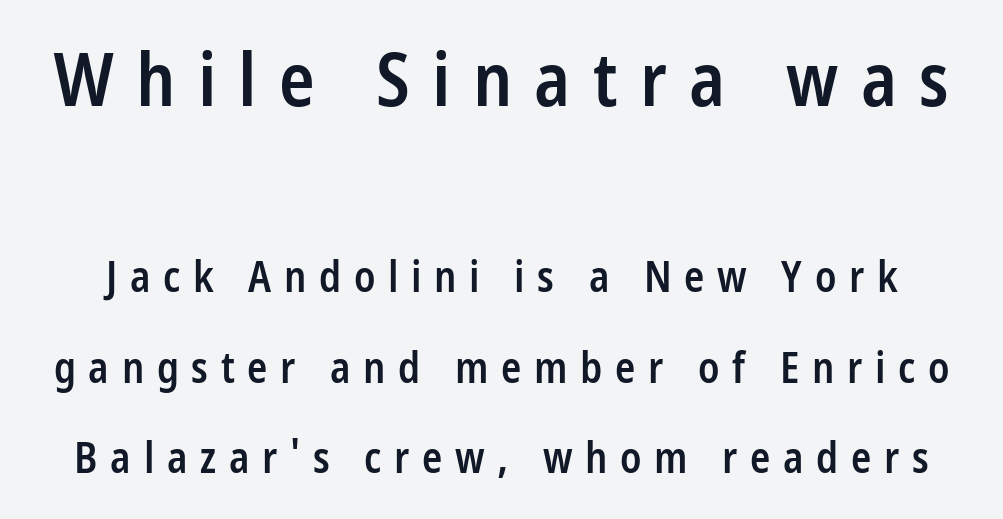
Q: Is the text bold? A: Semi-bold.
Q: Is the text italic (slanted)? A: No, it is upright.
Q: Is the typeface a serif or a sans-serif typeface? A: Sans-serif.
Q: Is the text underlined? A: No.
Q: Is the spacing between letters normal or unusually wide? A: Unusually wide.
Q: Is the spacing between lines tight, normal or loose? A: Loose.
Q: Which block of text is set in a larger size, the first (top) or the second (bottom)? A: The first (top) one.
Q: Width (condensed, normal, or wide)? A: Condensed.
Q: Stroke contrast? A: Low.
Q: x-height? A: Medium.
Q: Monospaced? A: No.
